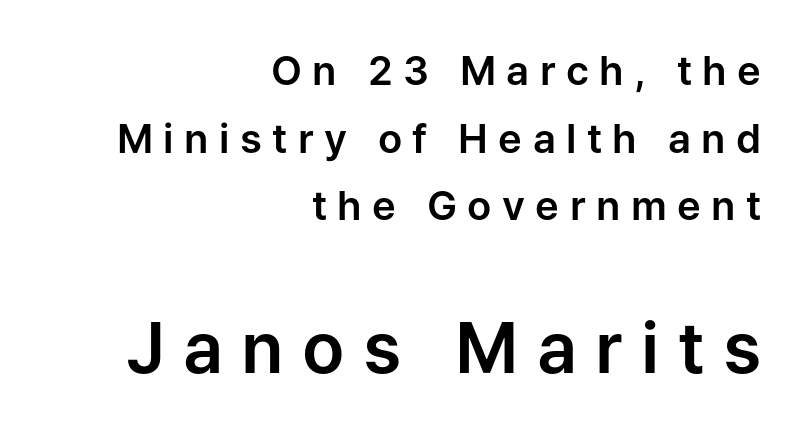
{"serif": "no", "italic": "no", "width": "normal", "stroke_contrast": "low", "x_height": "medium", "monospaced": "no", "underline": "no", "align": "right", "line_spacing": "normal", "line_spacing_ratio": 1.69, "letter_spacing": "wide", "letter_spacing_em": 0.26, "larger_block": "second", "size_ratio": 1.75, "glyph_px": 70}
